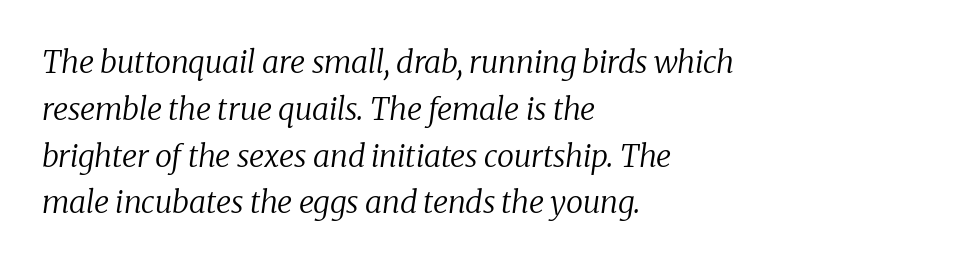
{"serif": "yes", "italic": "yes", "lean": "right", "slant_degrees": 8, "bold": "no", "weight": "regular", "width": "normal", "stroke_contrast": "low", "x_height": "medium", "monospaced": "no", "underline": "no", "align": "left", "line_spacing": "normal", "line_spacing_ratio": 1.51, "letter_spacing": "normal", "letter_spacing_em": 0.0, "glyph_px": 31}
